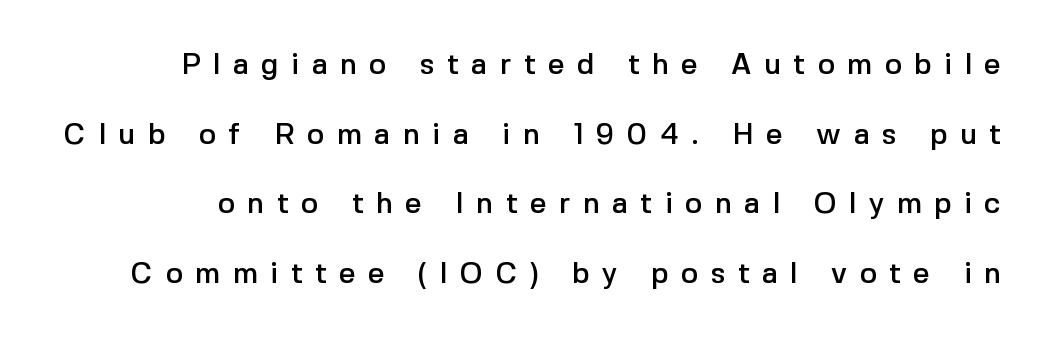
Character widths vary here, with narrow letters taking less room than wide ones. Descender tails drop into unmarked territory. This is roman type, the default non-slanted kind. Unlike a traditional serif, this face leaves its strokes unadorned. Display-style spreading of the glyphs; the letterfit is very open.
